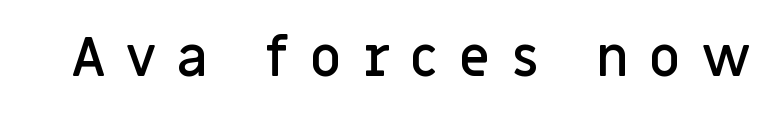
The image shows 55 px semibold sans-serif type, upright; set unusually wide letter spacing (+0.38 em), not underlined; low stroke contrast and a large x-height.
